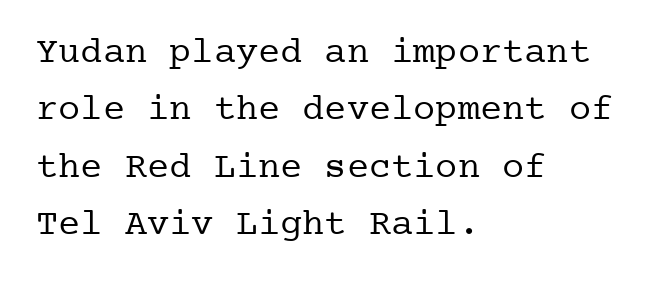
{"serif": "yes", "italic": "no", "bold": "no", "weight": "regular", "width": "normal", "stroke_contrast": "low", "x_height": "medium", "underline": "no", "align": "left", "line_spacing": "normal", "line_spacing_ratio": 1.55, "letter_spacing": "normal", "letter_spacing_em": 0.0, "glyph_px": 37}
